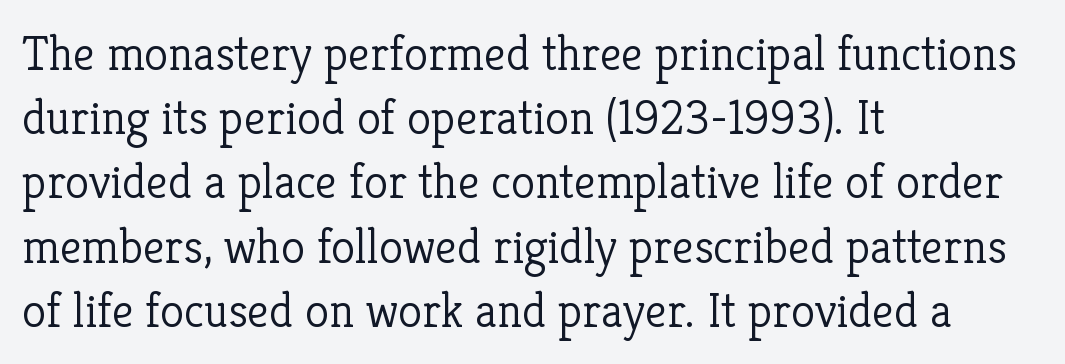
The image shows 49 px light serif type, upright; set left-aligned, normal line spacing (1.31x), normal letter spacing, not underlined; low stroke contrast and a medium x-height.
